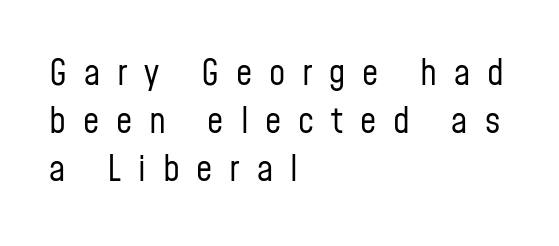
The lettering holds an erect, upright posture throughout. The glyphs are unaccompanied by any horizontal stroke below them. Caption: expanded tracking, letters set apart. Casual observation: everything's shoved over to the left. Here the designer chose a conventional face with non-uniform glyph widths. Rows of type keep a routine distance in the vertical direction.
